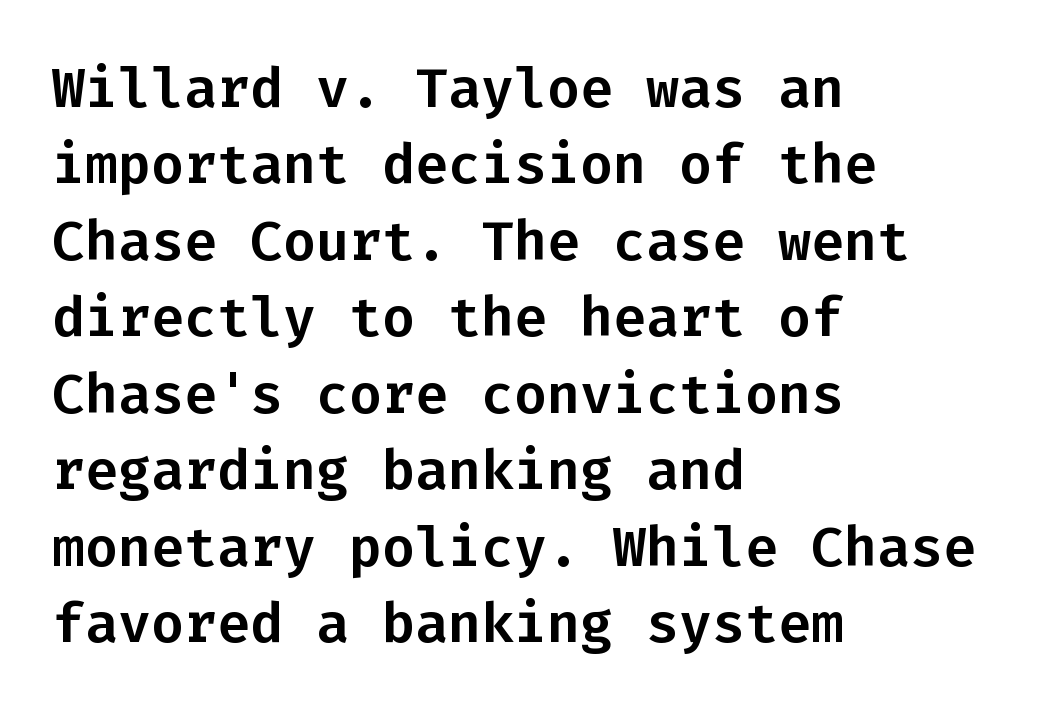
{"serif": "no", "italic": "no", "width": "normal", "stroke_contrast": "low", "x_height": "medium", "monospaced": "yes", "underline": "no", "align": "left", "line_spacing": "normal", "line_spacing_ratio": 1.39, "letter_spacing": "normal", "letter_spacing_em": 0.0, "glyph_px": 55}
